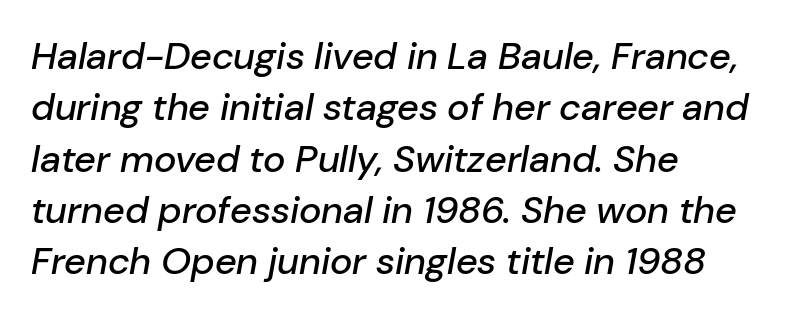
In terms of posture, this sample is oblique. The space beneath each line is pristine and unruled. A typesetter would call this proportional, since set widths differ per character. Layout note: lines flush left. Regular leading.
